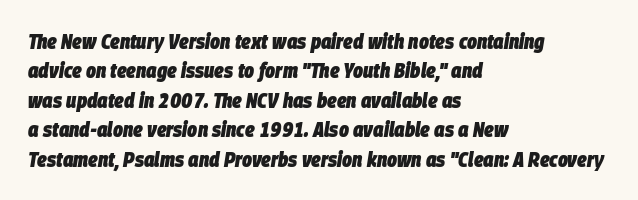
{"italic": "yes", "lean": "right", "slant_degrees": 9, "bold": "yes", "underline": "no", "align": "left", "line_spacing": "normal", "line_spacing_ratio": 1.4, "letter_spacing": "normal", "letter_spacing_em": 0.0, "glyph_px": 21}
